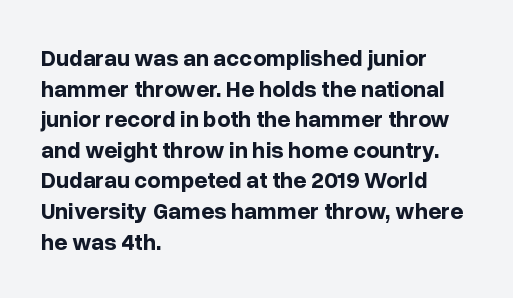
The image shows 23 px bold type, upright; set left-aligned, normal line spacing (1.33x), normal letter spacing, not underlined.
